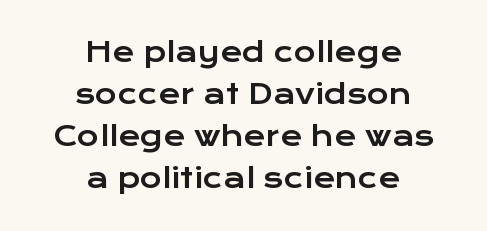
The image shows 27 px text type, upright; set centered, normal line spacing (1.56x), normal letter spacing, not underlined.
